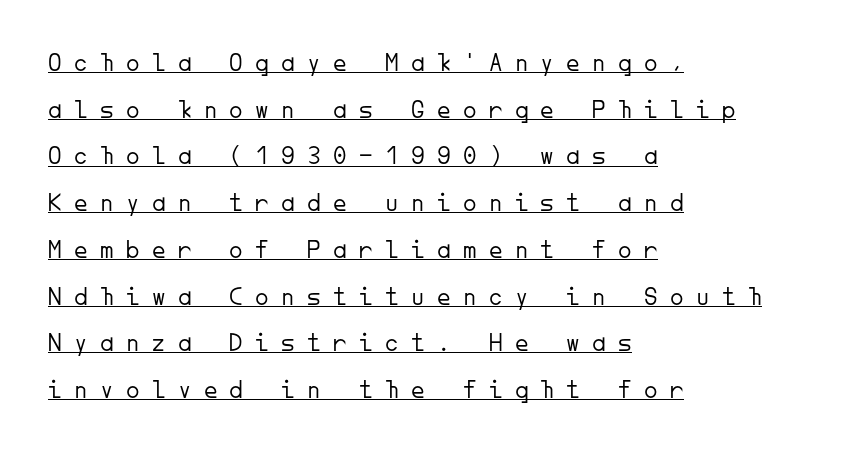
Beneath each row of characters lies a ruled line. The typeface has the unassuming heft of standard copy or less. Is there any slant? The stems are plumb. The letters are spread apart with noticeably loose tracking. Does the copy run flush right? No — it runs flush left.
